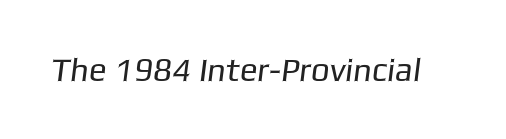
Q: Is the text bold? A: No.
Q: Is the typeface a serif or a sans-serif typeface? A: Sans-serif.
Q: Is the text underlined? A: No.
Q: Is the spacing between letters normal or unusually wide? A: Normal.
Q: Width (condensed, normal, or wide)? A: Normal.
Q: Stroke contrast? A: Low.
Q: x-height? A: Medium.
Q: Monospaced? A: No.
